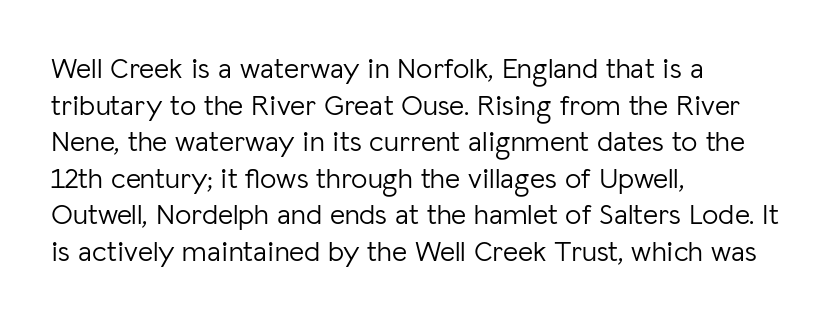
Alignment: flush left. Is the stroke heavy? The answer is a plain regular-or-lighter. These lines are rendered in a variable-pitch font. Lines of text with bare space underneath. Does extra space separate the letters? No, they use regular spacing.
